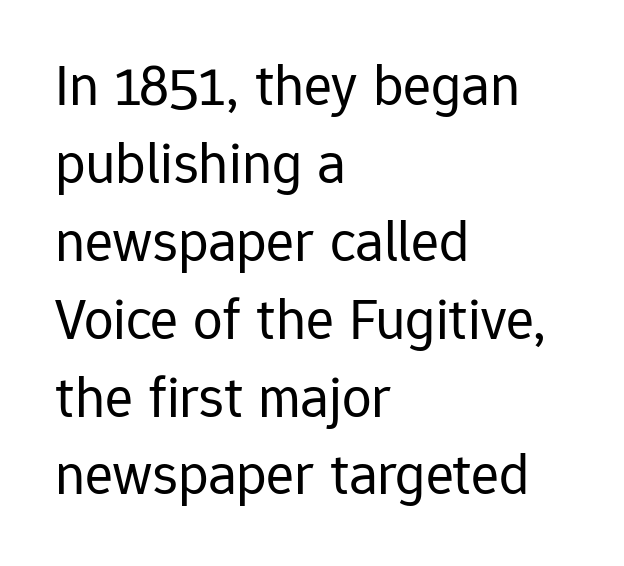
In CSS terms this would be text-align: left. A quiet, ordinary-to-light weight characterises the typeface. Think of a printed novel: that variable character pitch is what you see here. Look at the tracking — it's just the regular setting, nothing added.
